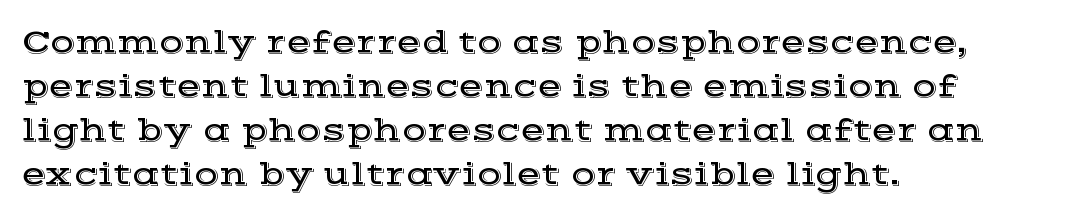
The foot of each line stays bare and open. You can tell it's not italic because the verticals are truly vertical. To sum up the face: it has serifs. Note the varied advance widths — an 'i' is clearly narrower than an 'm'. Every row of glyphs begins at an identical x-position on the left.
